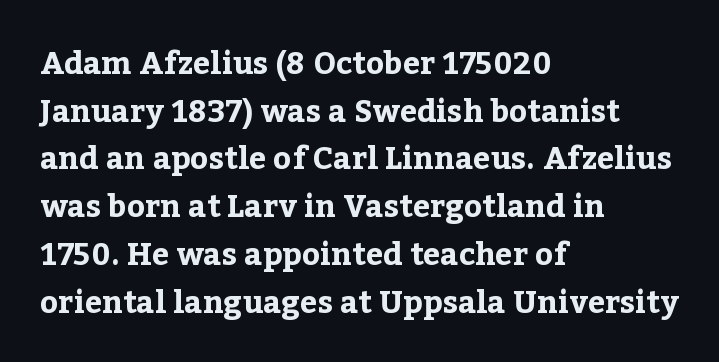
The image shows 31 px bold serif type, upright; set left-aligned, normal line spacing (1.54x), normal letter spacing, not underlined; low stroke contrast and a medium x-height.
